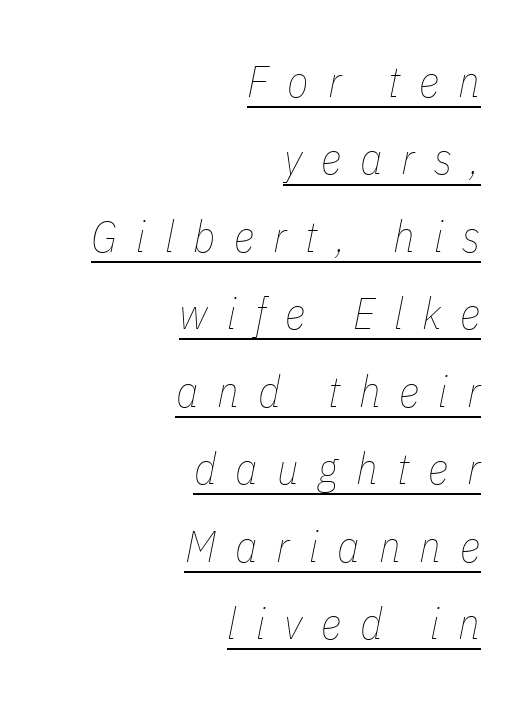
Q: Is the text bold? A: No.
Q: Is the text italic (slanted)? A: Yes, it leans right by about 11 degrees.
Q: Is the text underlined? A: Yes.
Q: How is the paragraph aligned? A: Right-aligned.
Q: Is the spacing between letters normal or unusually wide? A: Unusually wide.
Q: Width (condensed, normal, or wide)? A: Condensed.
Q: Stroke contrast? A: Low.
Q: x-height? A: Medium.
Q: Monospaced? A: No.
